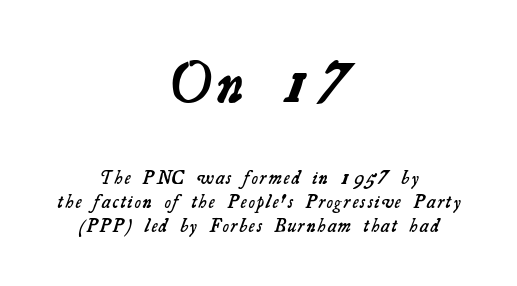
The image shows 57 px semibold serif type; set centered, normal line spacing (1.27x), not underlined; the first (top) block is 3.0x larger; medium stroke contrast and a small x-height.
